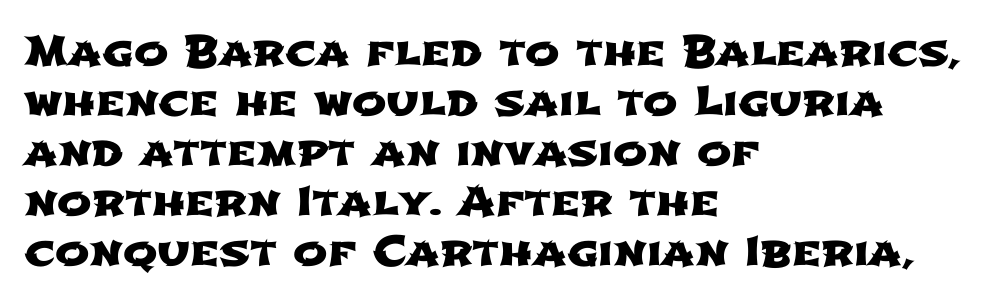
Q: Is the typeface a serif or a sans-serif typeface? A: Sans-serif.
Q: Is the text underlined? A: No.
Q: How is the paragraph aligned? A: Left-aligned.
Q: Is the spacing between letters normal or unusually wide? A: Normal.
Q: Width (condensed, normal, or wide)? A: Wide.
Q: Stroke contrast? A: Low.
Q: x-height? A: Medium.
Q: Monospaced? A: No.
